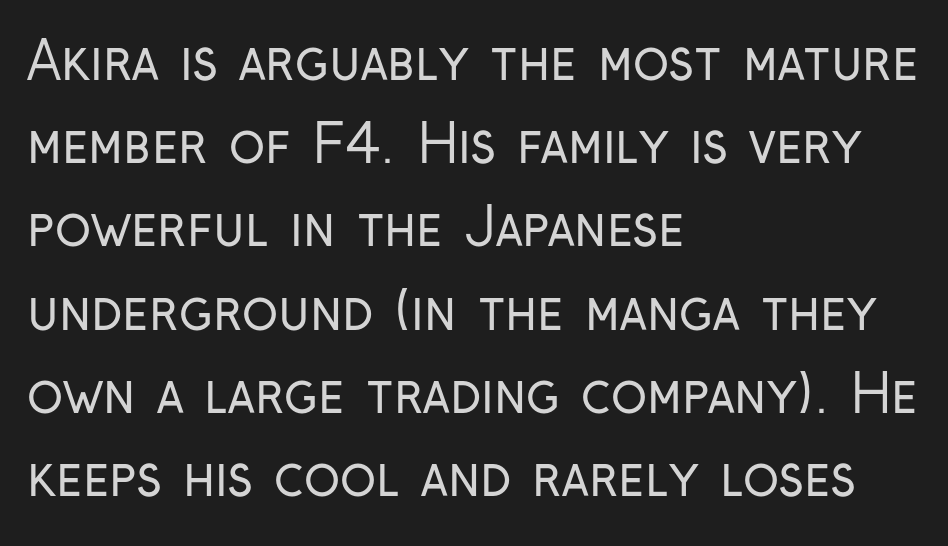
The image shows 53 px regular-weight, condensed sans-serif type, upright; set left-aligned, normal line spacing (1.57x), normal letter spacing, not underlined; low stroke contrast and a medium x-height.
